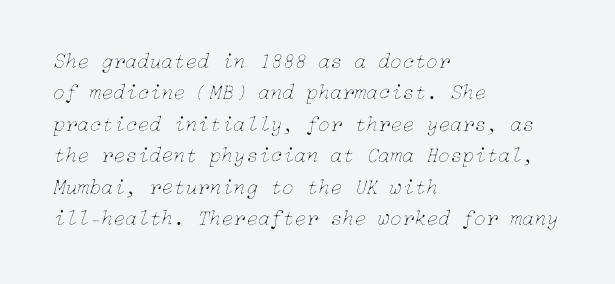
{"italic": "yes", "lean": "right", "slant_degrees": 15, "bold": "no", "underline": "no", "align": "left", "line_spacing": "normal", "line_spacing_ratio": 1.43, "letter_spacing": "normal", "letter_spacing_em": 0.0, "glyph_px": 22}
